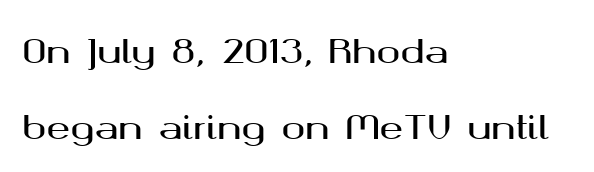
Q: Is the text italic (slanted)? A: No, it is upright.
Q: Is the typeface a serif or a sans-serif typeface? A: Sans-serif.
Q: Is the text underlined? A: No.
Q: How is the paragraph aligned? A: Left-aligned.
Q: Is the spacing between letters normal or unusually wide? A: Normal.
Q: Is the spacing between lines tight, normal or loose? A: Loose.
Q: Width (condensed, normal, or wide)? A: Wide.
Q: Stroke contrast? A: Medium.
Q: x-height? A: Medium.
Q: Monospaced? A: No.
